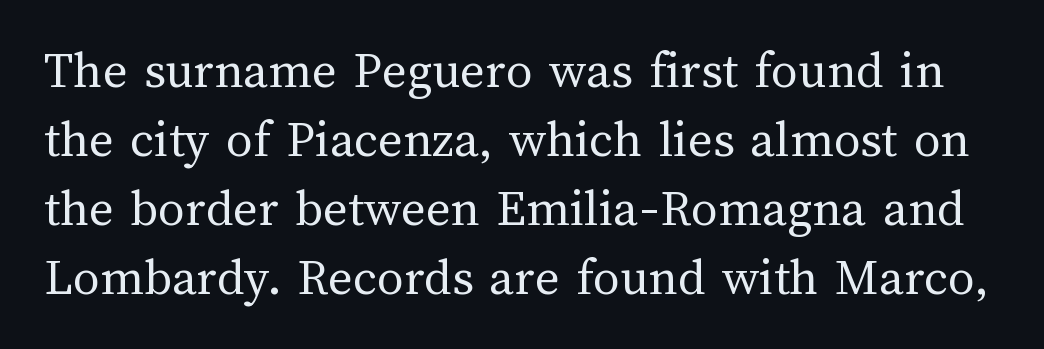
The image shows 53 px regular-weight type, upright; set normal line spacing (1.3x), normal letter spacing, not underlined; medium stroke contrast and a medium x-height.
